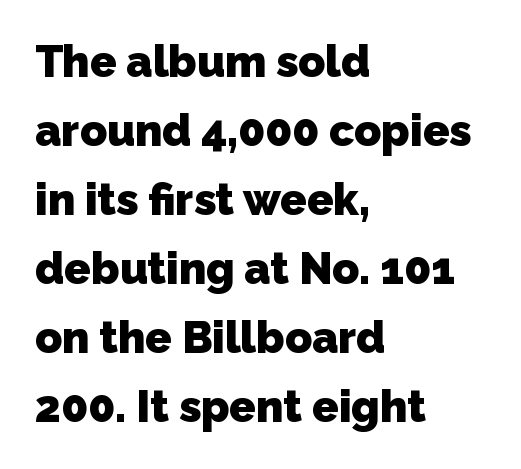
Q: Is the text bold? A: Yes.
Q: Is the typeface a serif or a sans-serif typeface? A: Sans-serif.
Q: Is the text underlined? A: No.
Q: How is the paragraph aligned? A: Left-aligned.
Q: Is the spacing between letters normal or unusually wide? A: Normal.
Q: Is the spacing between lines tight, normal or loose? A: Normal.
Q: Width (condensed, normal, or wide)? A: Normal.
Q: Stroke contrast? A: Low.
Q: x-height? A: Medium.
Q: Monospaced? A: No.
